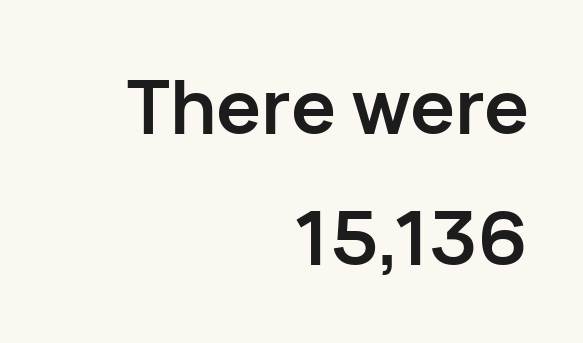
{"serif": "no", "italic": "no", "bold": "yes", "weight": "semibold", "width": "normal", "stroke_contrast": "low", "x_height": "medium", "monospaced": "no", "underline": "no", "align": "right", "line_spacing_ratio": 1.75, "letter_spacing": "normal", "letter_spacing_em": 0.0, "glyph_px": 75}
